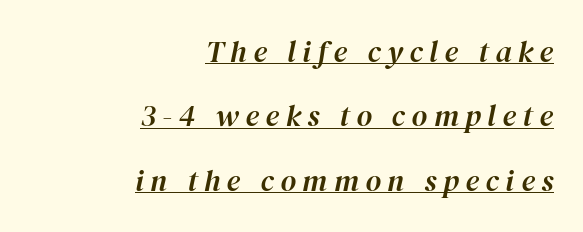
Q: Is the text italic (slanted)? A: Yes, it leans right by about 12 degrees.
Q: Is the text underlined? A: Yes.
Q: How is the paragraph aligned? A: Right-aligned.
Q: Is the spacing between letters normal or unusually wide? A: Unusually wide.
Q: Is the spacing between lines tight, normal or loose? A: Loose.
Q: Width (condensed, normal, or wide)? A: Normal.
Q: Stroke contrast? A: High.
Q: x-height? A: Medium.
Q: Monospaced? A: No.
